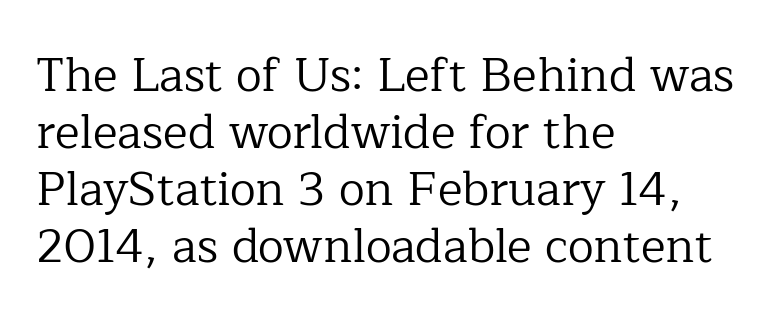
The image shows 47 px regular-weight serif type, upright; set left-aligned, line spacing 1.21x, normal letter spacing, not underlined; low stroke contrast and a medium x-height.
